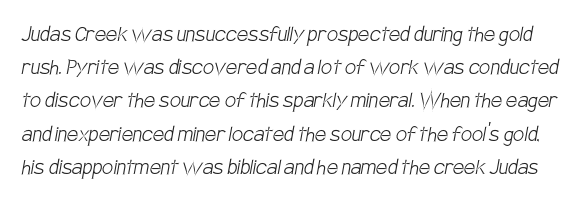
Q: Is the text bold? A: No.
Q: Is the text underlined? A: No.
Q: Is the spacing between letters normal or unusually wide? A: Normal.
Q: Is the spacing between lines tight, normal or loose? A: Normal.
